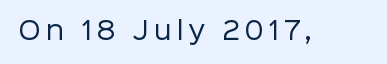
{"italic": "no", "bold": "no", "underline": "no", "letter_spacing": "wide", "letter_spacing_em": 0.2, "glyph_px": 25}
